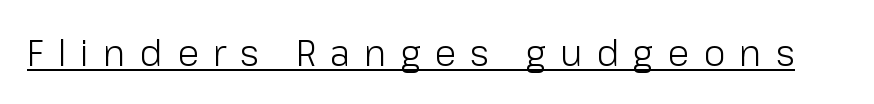
Q: Is the text bold? A: No.
Q: Is the text italic (slanted)? A: No, it is upright.
Q: Is the typeface a serif or a sans-serif typeface? A: Sans-serif.
Q: Is the text underlined? A: Yes.
Q: Is the spacing between letters normal or unusually wide? A: Unusually wide.
Q: Width (condensed, normal, or wide)? A: Normal.
Q: Stroke contrast? A: Low.
Q: x-height? A: Medium.
Q: Monospaced? A: No.
